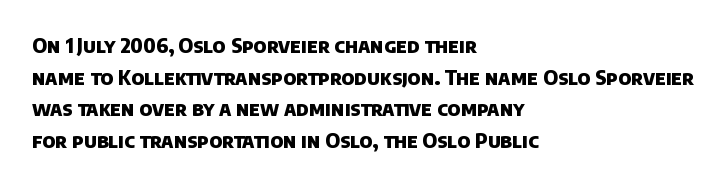
{"bold": "yes", "underline": "no", "align": "left", "line_spacing": "normal", "line_spacing_ratio": 1.58, "letter_spacing": "normal", "letter_spacing_em": 0.0, "glyph_px": 20}
